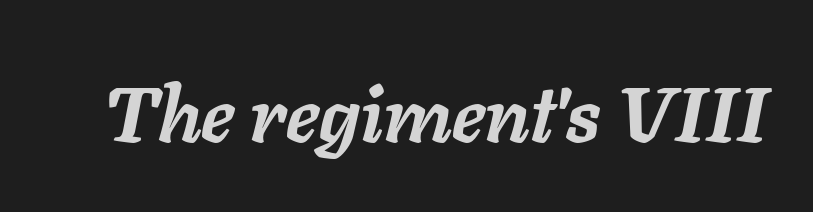
Characters are canted at an angle relative to the baseline's perpendicular. Proportional: the letters do not fall into vertical columns. Nobody touched the tracking dial on this one. Weight check: bold — yes, fully. The area under the type is left untouched.
